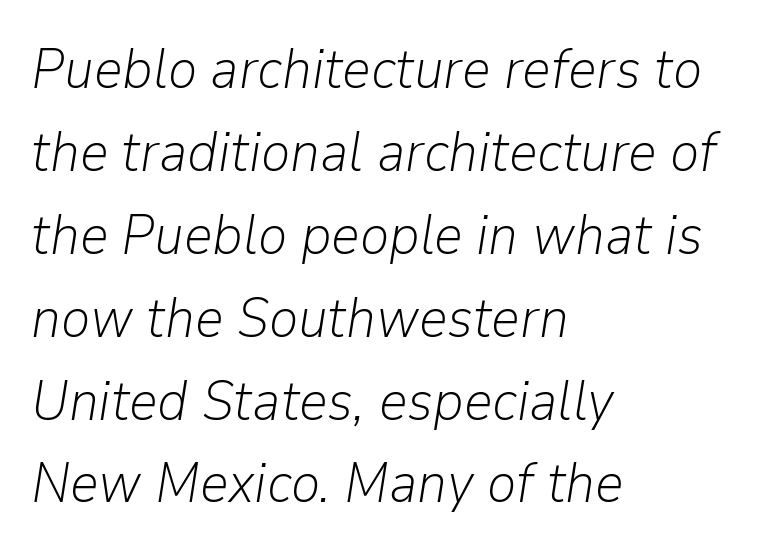
{"italic": "yes", "lean": "right", "slant_degrees": 9, "bold": "no", "weight": "light", "width": "normal", "stroke_contrast": "low", "x_height": "medium", "monospaced": "no", "underline": "no", "align": "left", "line_spacing": "normal", "line_spacing_ratio": 1.48, "letter_spacing": "normal", "letter_spacing_em": 0.0, "glyph_px": 56}
